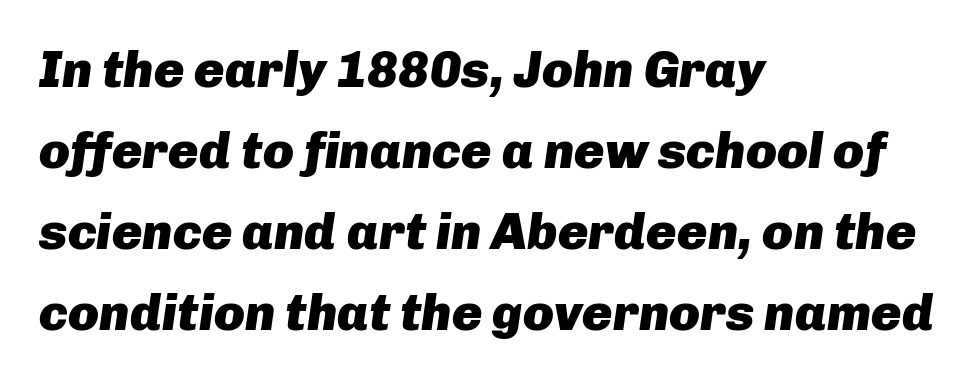
Q: Is the text bold? A: Yes.
Q: Is the text italic (slanted)? A: Yes, it leans right by about 8 degrees.
Q: Is the text underlined? A: No.
Q: How is the paragraph aligned? A: Left-aligned.
Q: Is the spacing between letters normal or unusually wide? A: Normal.
Q: Is the spacing between lines tight, normal or loose? A: Normal.
Q: Width (condensed, normal, or wide)? A: Normal.
Q: Stroke contrast? A: Low.
Q: x-height? A: Medium.
Q: Monospaced? A: No.
